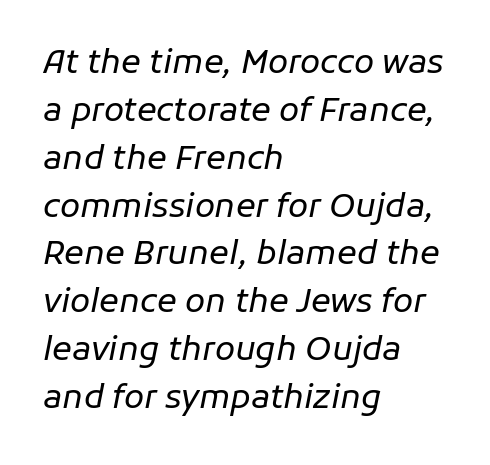
{"italic": "yes", "lean": "right", "slant_degrees": 11, "bold": "no", "weight": "regular", "width": "normal", "stroke_contrast": "low", "x_height": "medium", "monospaced": "no", "underline": "no", "align": "left", "line_spacing": "normal", "line_spacing_ratio": 1.45, "letter_spacing": "normal", "letter_spacing_em": 0.0, "glyph_px": 33}
